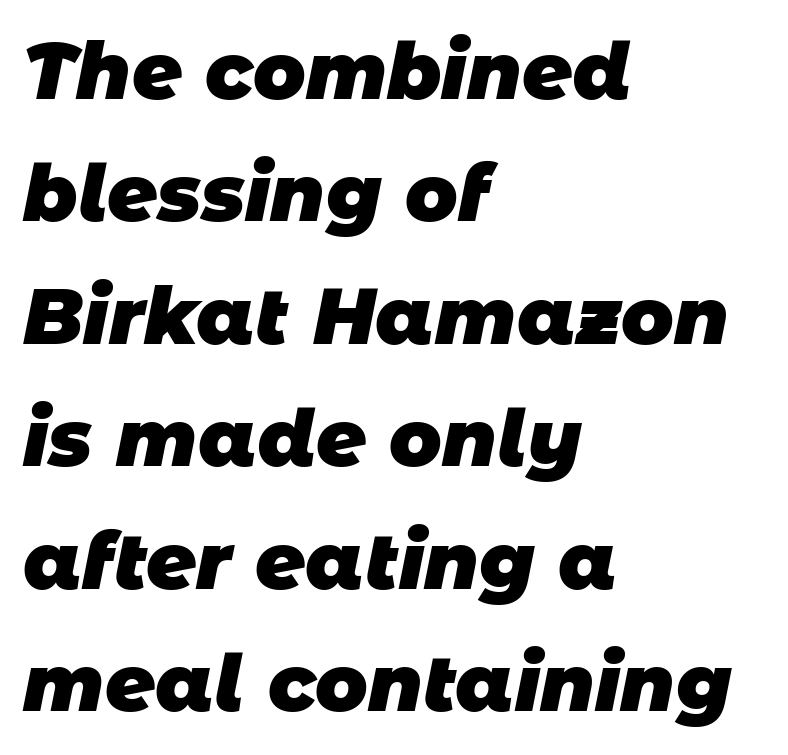
Q: Is the text bold? A: Yes.
Q: Is the typeface a serif or a sans-serif typeface? A: Sans-serif.
Q: Is the text underlined? A: No.
Q: How is the paragraph aligned? A: Left-aligned.
Q: Is the spacing between letters normal or unusually wide? A: Normal.
Q: Is the spacing between lines tight, normal or loose? A: Normal.
Q: Width (condensed, normal, or wide)? A: Normal.
Q: Stroke contrast? A: Low.
Q: x-height? A: Large.
Q: Monospaced? A: No.
